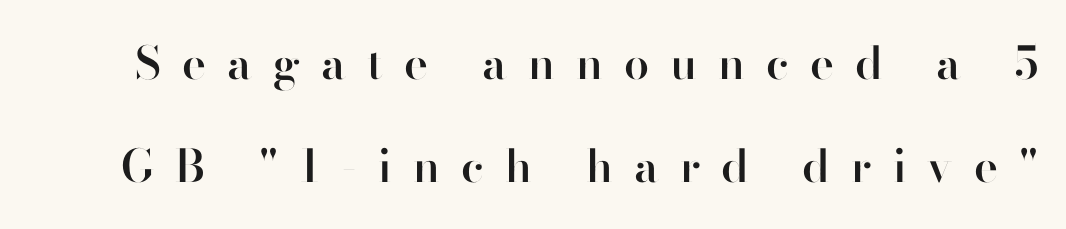
The image shows 45 px semibold sans-serif type, upright; set loose line spacing (2.29x), unusually wide letter spacing (+0.47 em), not underlined; high stroke contrast and a small x-height.
